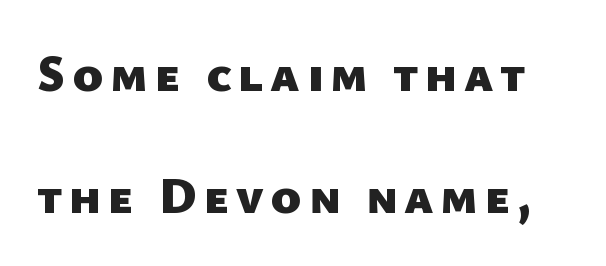
Q: Is the text bold? A: Yes.
Q: Is the typeface a serif or a sans-serif typeface? A: Sans-serif.
Q: Is the text underlined? A: No.
Q: Is the spacing between lines tight, normal or loose? A: Loose.
Q: Width (condensed, normal, or wide)? A: Normal.
Q: Stroke contrast? A: Low.
Q: x-height? A: Medium.
Q: Monospaced? A: No.
